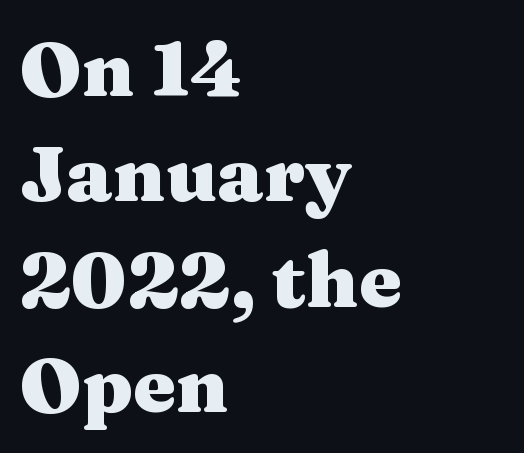
Q: Is the text bold? A: Yes.
Q: Is the text italic (slanted)? A: No, it is upright.
Q: Is the typeface a serif or a sans-serif typeface? A: Serif.
Q: Is the text underlined? A: No.
Q: How is the paragraph aligned? A: Left-aligned.
Q: Is the spacing between letters normal or unusually wide? A: Normal.
Q: Is the spacing between lines tight, normal or loose? A: Normal.
Q: Width (condensed, normal, or wide)? A: Wide.
Q: Stroke contrast? A: Medium.
Q: x-height? A: Medium.
Q: Monospaced? A: No.
